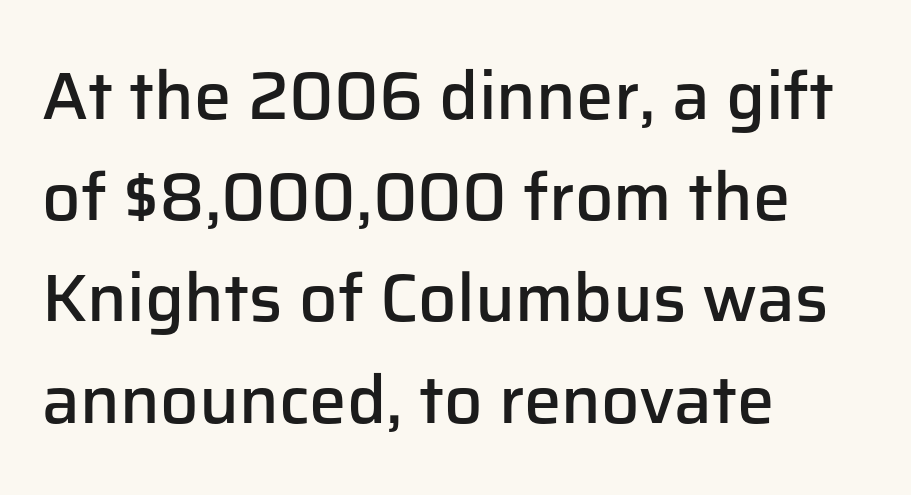
Q: Is the text bold? A: Semi-bold.
Q: Is the text italic (slanted)? A: No, it is upright.
Q: Is the typeface a serif or a sans-serif typeface? A: Sans-serif.
Q: Is the text underlined? A: No.
Q: How is the paragraph aligned? A: Left-aligned.
Q: Is the spacing between letters normal or unusually wide? A: Normal.
Q: Is the spacing between lines tight, normal or loose? A: Normal.
Q: Width (condensed, normal, or wide)? A: Normal.
Q: Stroke contrast? A: Low.
Q: x-height? A: Medium.
Q: Monospaced? A: No.
